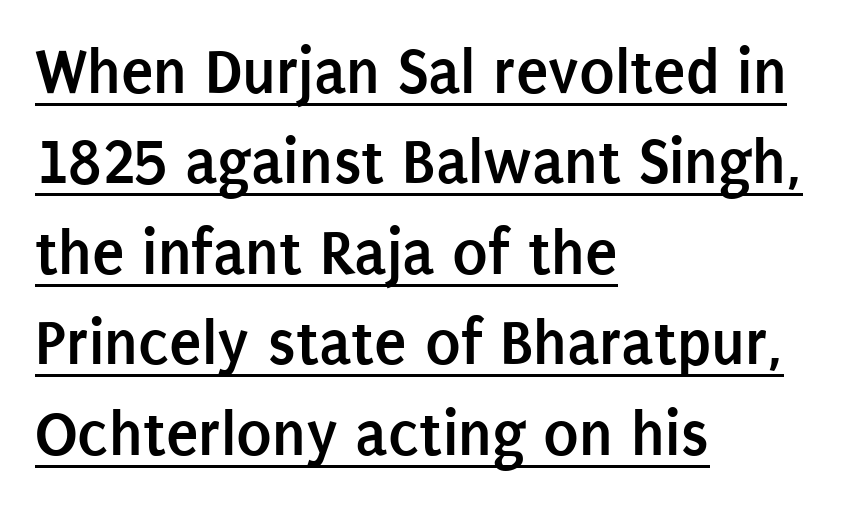
{"serif": "no", "italic": "no", "bold": "yes", "weight": "semibold", "width": "condensed", "stroke_contrast": "low", "x_height": "large", "monospaced": "no", "underline": "yes", "align": "left", "line_spacing": "normal", "line_spacing_ratio": 1.37, "letter_spacing": "normal", "letter_spacing_em": 0.0, "glyph_px": 66}
